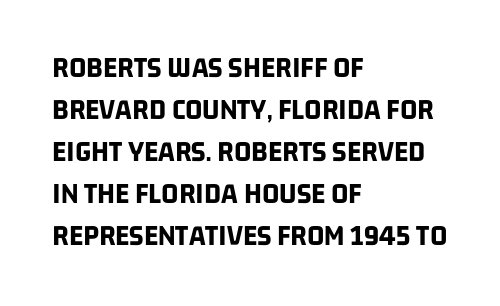
These lines carry a lot of weight — the face is fully bold. Lines of text with bare space underneath. Think of a printed novel: that variable character pitch is what you see here. Does extra space separate the letters? No, they use regular spacing. In terms of leading, this rendering sits right in the middle.
